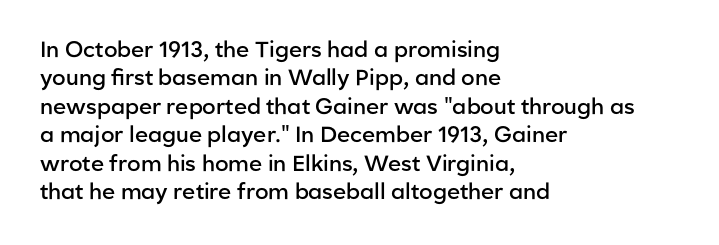
The image shows 22 px text type, upright; set left-aligned, normal line spacing (1.29x), normal letter spacing, not underlined.
